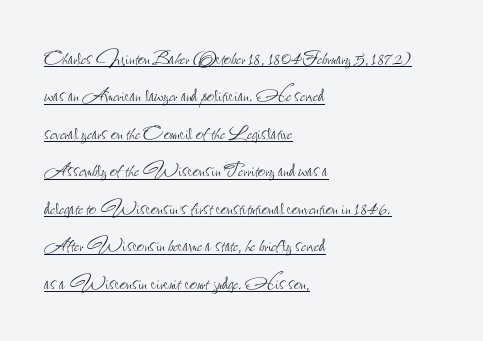
Tracking value appears to be zero — textbook default spacing. Regular leading. Descenders here cross a horizontal rule under the line. Is the block centered? No — it sits flush against the left margin.
